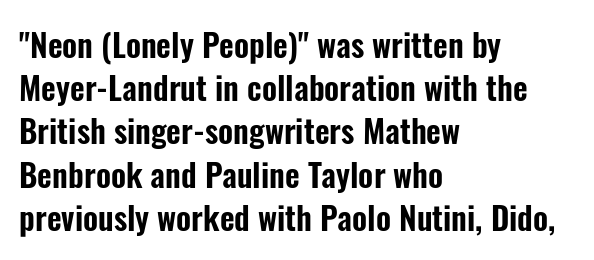
The type is set solid horizontally, with unmodified tracking. Summary of vertical rhythm: regular, with standard interline spacing. The rendering uses natural spacing where letterforms have individual widths. These lines are composed in type without serifs. Clear beneath every line of the passage. The compositor pushed each line to the left boundary.
